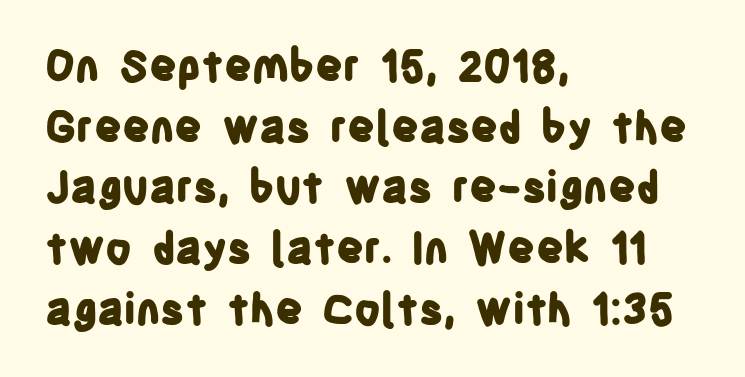
{"serif": "no", "italic": "no", "bold": "yes", "weight": "bold", "width": "condensed", "stroke_contrast": "low", "x_height": "large", "monospaced": "no", "underline": "no", "align": "left", "line_spacing": "normal", "line_spacing_ratio": 1.41, "letter_spacing": "normal", "letter_spacing_em": 0.0, "glyph_px": 43}
